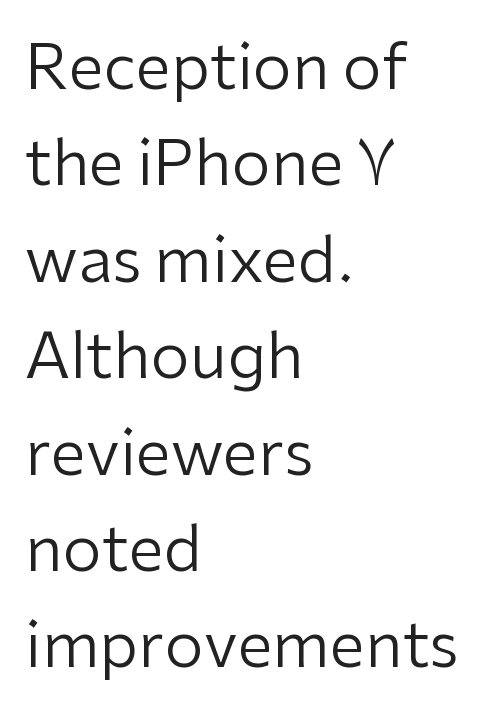
{"serif": "no", "italic": "no", "bold": "no", "weight": "regular", "width": "normal", "stroke_contrast": "low", "x_height": "medium", "monospaced": "no", "underline": "no", "align": "left", "line_spacing": "normal", "line_spacing_ratio": 1.53, "letter_spacing": "normal", "letter_spacing_em": 0.0, "glyph_px": 63}
